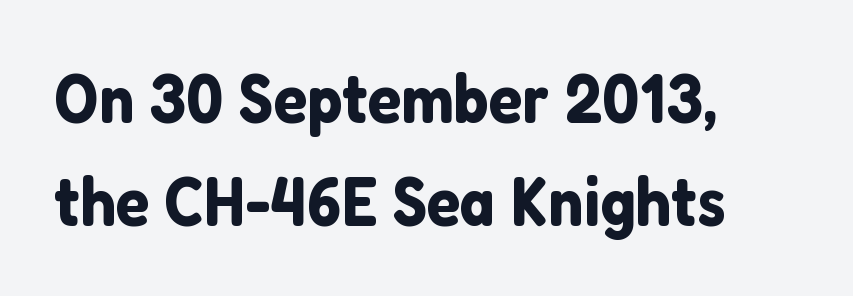
Q: Is the text italic (slanted)? A: No, it is upright.
Q: Is the typeface a serif or a sans-serif typeface? A: Sans-serif.
Q: Is the text underlined? A: No.
Q: How is the paragraph aligned? A: Left-aligned.
Q: Is the spacing between letters normal or unusually wide? A: Normal.
Q: Is the spacing between lines tight, normal or loose? A: Normal.
Q: Width (condensed, normal, or wide)? A: Normal.
Q: Stroke contrast? A: Low.
Q: x-height? A: Medium.
Q: Monospaced? A: No.
